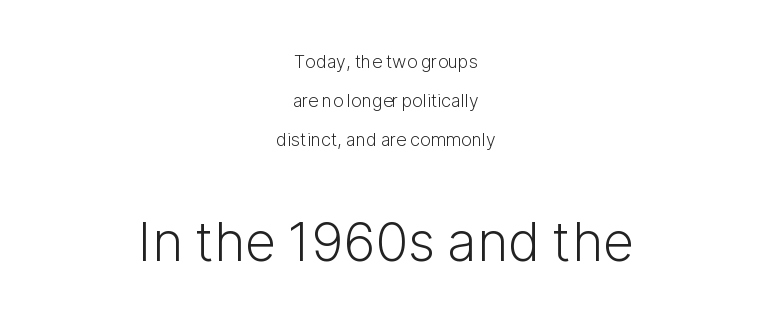
{"serif": "no", "italic": "no", "bold": "no", "weight": "light", "width": "normal", "stroke_contrast": "low", "x_height": "medium", "monospaced": "no", "underline": "no", "align": "center", "line_spacing": "loose", "line_spacing_ratio": 2.18, "letter_spacing": "normal", "letter_spacing_em": 0.0, "larger_block": "second", "size_ratio": 3.0, "glyph_px": 54}
